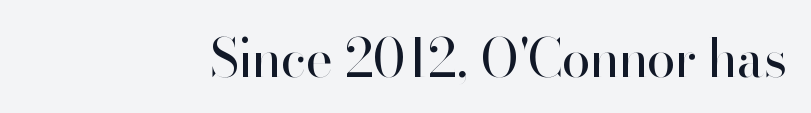
The image shows 52 px regular-weight sans-serif type, upright; set normal letter spacing, not underlined; high stroke contrast and a small x-height.
